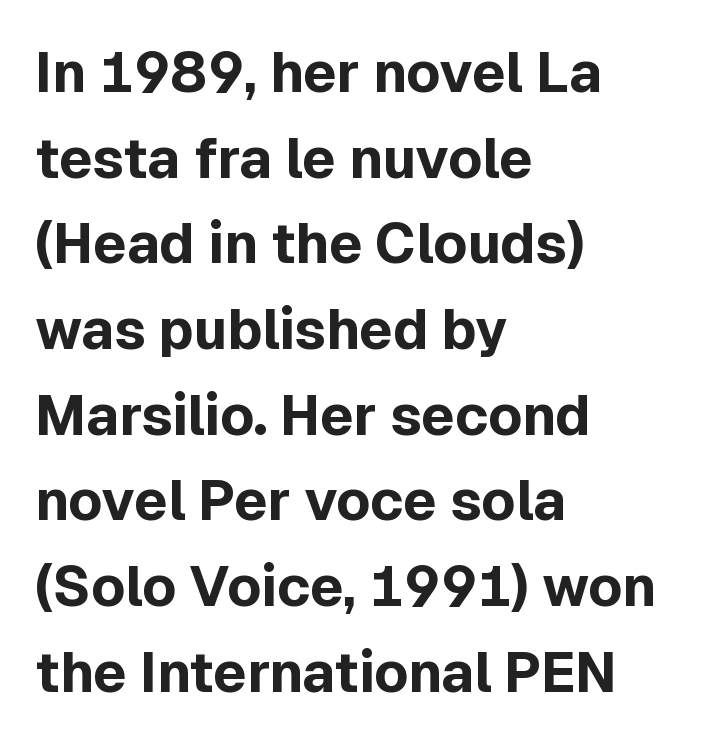
The image shows 56 px bold sans-serif type, upright; set left-aligned, normal line spacing (1.53x), normal letter spacing, not underlined; a medium x-height.
